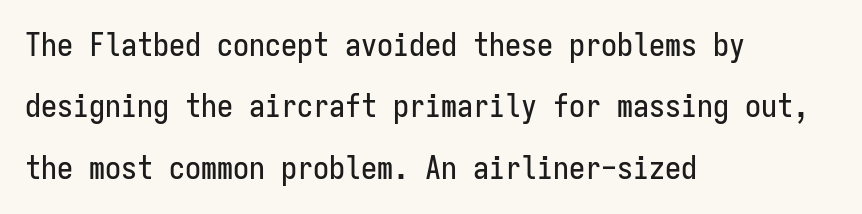
The image shows 32 px condensed sans-serif type, upright, monospaced; set left-aligned, loose line spacing (1.92x), normal letter spacing, not underlined; low stroke contrast and a medium x-height.
